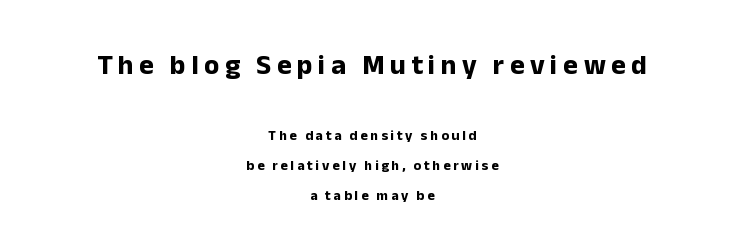
Q: Is the text bold? A: Yes.
Q: Is the text italic (slanted)? A: No, it is upright.
Q: Is the typeface a serif or a sans-serif typeface? A: Sans-serif.
Q: Is the text underlined? A: No.
Q: How is the paragraph aligned? A: Centered.
Q: Is the spacing between letters normal or unusually wide? A: Unusually wide.
Q: Is the spacing between lines tight, normal or loose? A: Loose.
Q: Which block of text is set in a larger size, the first (top) or the second (bottom)? A: The first (top) one.
Q: Width (condensed, normal, or wide)? A: Normal.
Q: Stroke contrast? A: Low.
Q: x-height? A: Medium.
Q: Monospaced? A: No.
